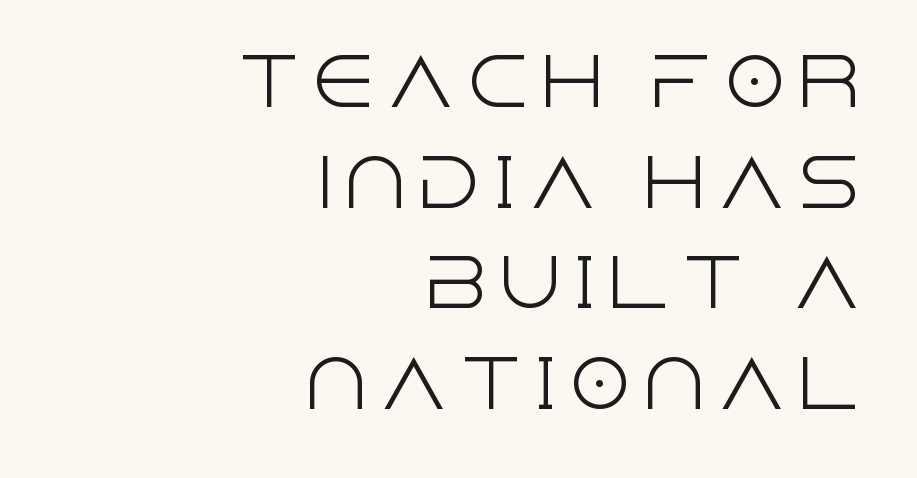
The image shows 65 px light sans-serif type, upright; set right-aligned, normal line spacing (1.55x), not underlined; a large x-height.
